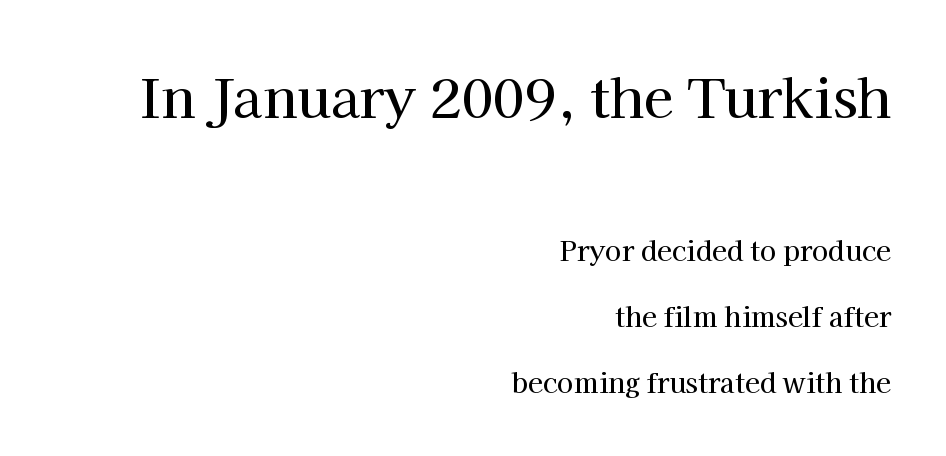
The image shows 54 px serif type, upright; set right-aligned, loose line spacing (2.43x), normal letter spacing, not underlined; the first (top) block is 2.0x larger; high stroke contrast and a medium x-height.
